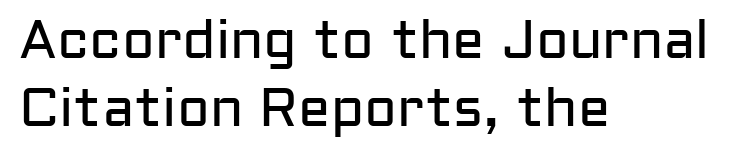
Characters remain perfectly vertical along every line. Glance below the letters and you will spot only blank space. The font is comparable to plain body text, perhaps lighter. The compositor pushed each line to the left boundary.
